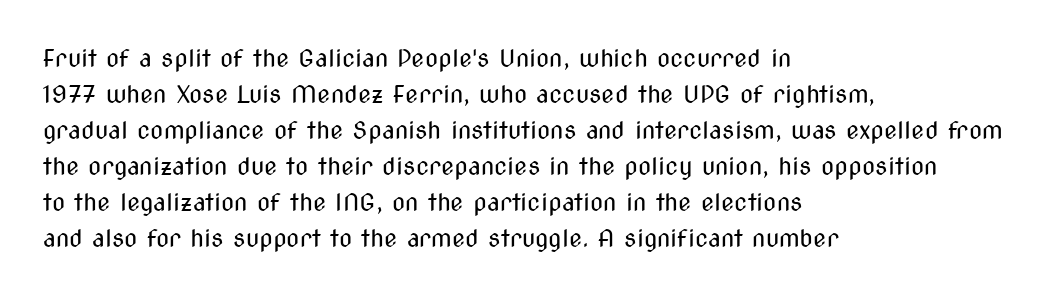
{"italic": "no", "bold": "no", "underline": "no", "align": "left", "line_spacing": "normal", "line_spacing_ratio": 1.5, "letter_spacing": "normal", "letter_spacing_em": 0.0, "glyph_px": 24}
